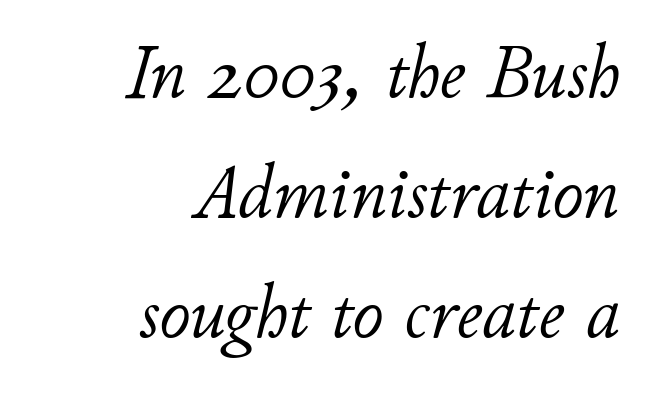
The words here are not underlined. Character widths vary here, with narrow letters taking less room than wide ones. The glyphs look as if they've been sheared to an angle. Whoever set this chose a conventional vertical rhythm. Line endings align vertically; line beginnings do not. This is not heavy type; no bold has been used.
